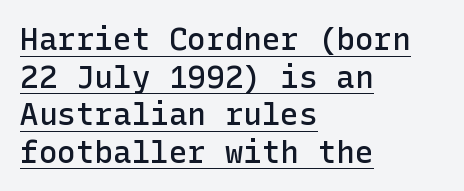
Q: Is the text bold? A: Semi-bold.
Q: Is the text italic (slanted)? A: No, it is upright.
Q: Is the typeface a serif or a sans-serif typeface? A: Sans-serif.
Q: Is the text underlined? A: Yes.
Q: How is the paragraph aligned? A: Left-aligned.
Q: Is the spacing between letters normal or unusually wide? A: Normal.
Q: Width (condensed, normal, or wide)? A: Normal.
Q: Stroke contrast? A: Low.
Q: x-height? A: Medium.
